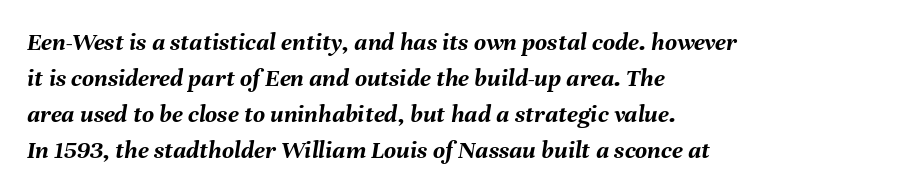
Typographic density is high because the face is bold. The space directly below the letters is spotless. Summary of vertical rhythm: regular, with standard interline spacing. Here the glyphs are tracked normally, forming tight word shapes.
